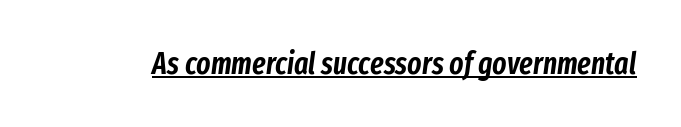
An italicized treatment has been applied to the whole sample. This rendering features underlined lettering. Letter spacing: default. This sample has the flowing, uneven cadence of proportional lettering.
